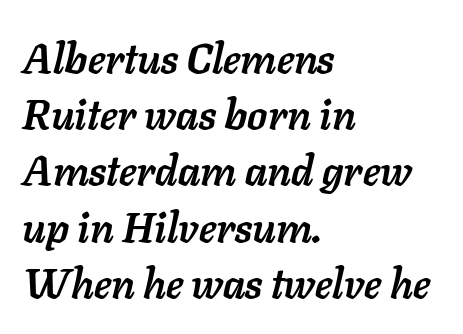
Q: Is the text bold? A: Yes.
Q: Is the text italic (slanted)? A: Yes, it leans right by about 11 degrees.
Q: Is the text underlined? A: No.
Q: How is the paragraph aligned? A: Left-aligned.
Q: Is the spacing between letters normal or unusually wide? A: Normal.
Q: Is the spacing between lines tight, normal or loose? A: Normal.
Q: Width (condensed, normal, or wide)? A: Normal.
Q: Stroke contrast? A: Low.
Q: x-height? A: Medium.
Q: Monospaced? A: No.
